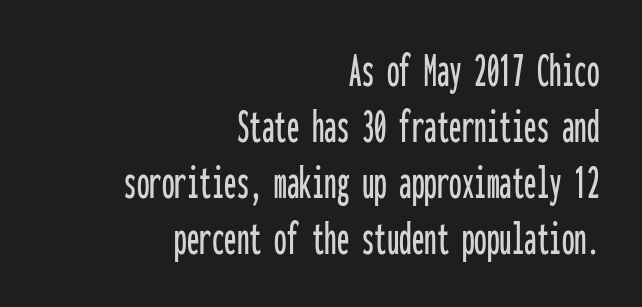
The designer went with a sans here, leaving each stem footless. Honestly, the rows look squashed on top of each other. Posture: vertical. Compared with a flush-left layout, this one pins lines to the opposite, right side. Plain, unruled lines of type. Nothing unusual about the tracking: characters are spaced as the font intends.
